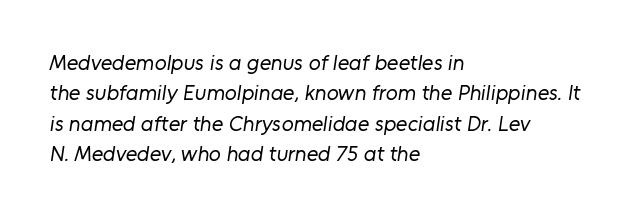
These lines sit exactly where default settings would place them. Summary of weight: not heavy and not bold. Each word holds together tightly as a unit, with standard inter-letter gaps. Anything drawn beneath the words? Only blank space. Compared with a centered layout, this one pins lines to the left instead.
